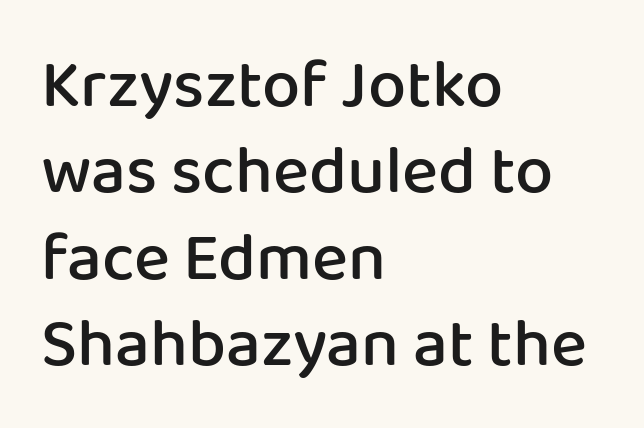
The image shows 68 px semibold sans-serif type, upright; set left-aligned, normal line spacing (1.27x), normal letter spacing, not underlined; low stroke contrast and a medium x-height.
